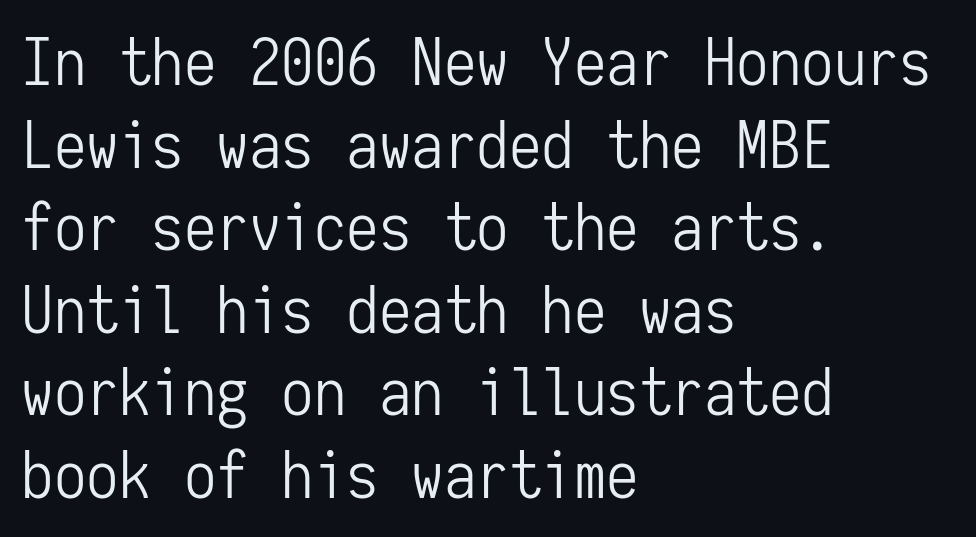
Regarding leading, the lines here are spaced in the standard way. A classic flush-left, rag-right setting is used for this passage. A typesetter would label this face a sans. Is there any slant? The stems are plumb. The gaps between neighbouring characters are ordinary and unremarkable.
